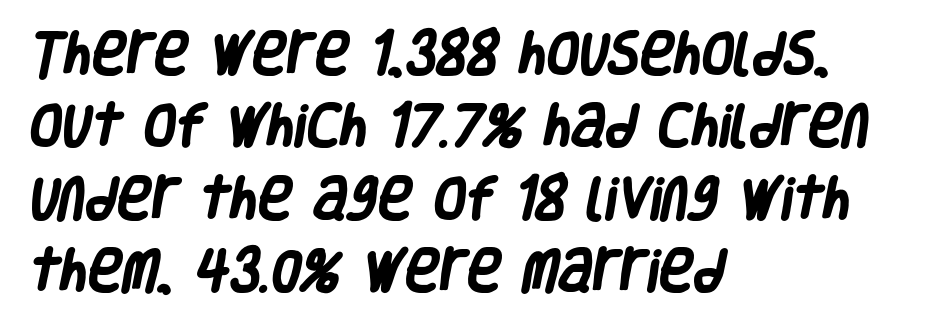
Caption: bold face, heavy strokes. Characters follow at the spacing the type designer built in. Baseline-to-baseline distance is the conventional proportion of letter height. A typesetter would call this proportional, since set widths differ per character. No feet cap the strokes, marking this as sans-serif type. The text block is weighted toward the left margin, trailing off unevenly rightward.
